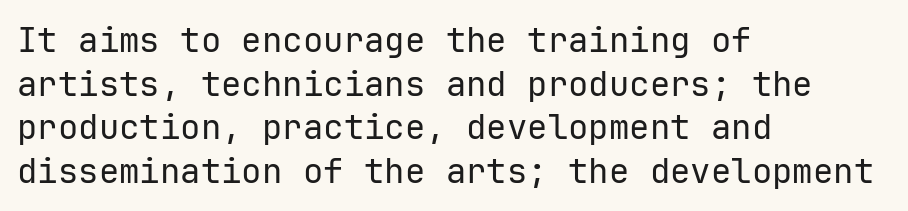
The image shows 34 px regular-weight sans-serif type, upright, monospaced; set left-aligned, normal line spacing (1.28x), normal letter spacing, not underlined; low stroke contrast and a medium x-height.
